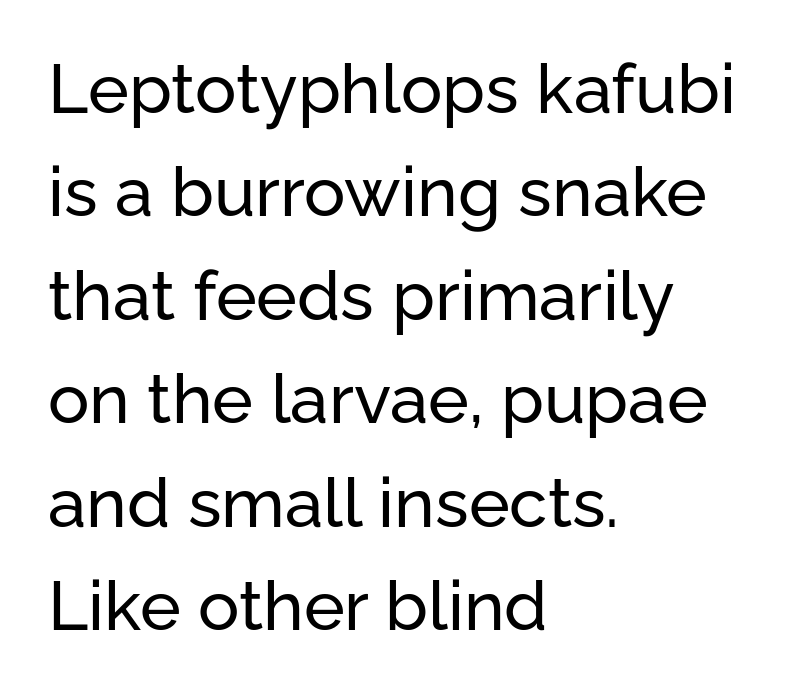
The image shows 69 px sans-serif type, upright; set left-aligned, normal line spacing (1.5x), normal letter spacing, not underlined; low stroke contrast and a medium x-height.
